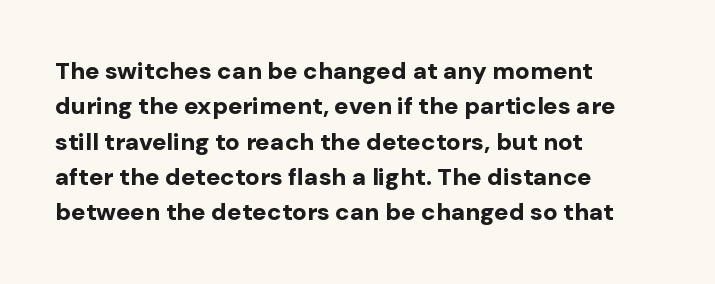
The image shows 24 px bold type, upright; set left-aligned, normal line spacing (1.47x), normal letter spacing, not underlined.
